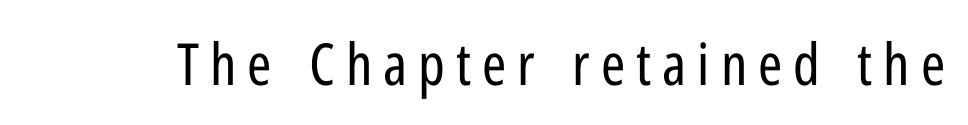
The image shows 58 px regular-weight, condensed sans-serif type, upright; set not underlined; low stroke contrast and a medium x-height.
